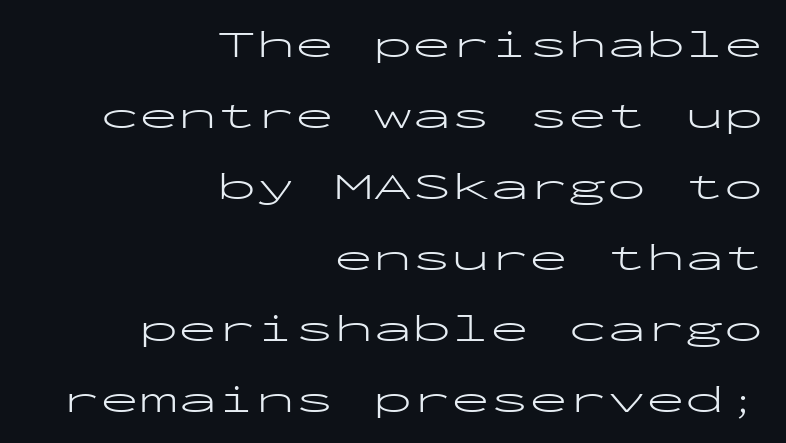
Nothing heavy about these letters — not bold at all. Casual observation: everything's shoved over to the right. Glyph-to-glyph distance matches everyday printed text. Classification — sans serif. Notice how the stems are strictly vertical — no italics here.
